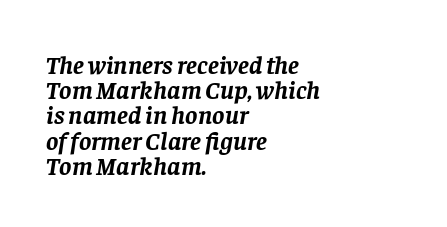
Every letter is thick-stroked: bold, no question. Line starts are locked; line ends wander. In terms of posture, this sample is oblique. If you measured baseline to baseline, you'd find a short distance. Underlining? Definitely not there.
